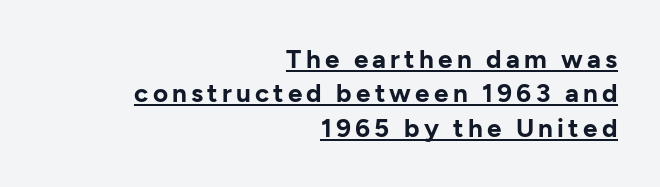
Q: Is the text bold? A: Yes.
Q: Is the text italic (slanted)? A: No, it is upright.
Q: Is the text underlined? A: Yes.
Q: How is the paragraph aligned? A: Right-aligned.
Q: Is the spacing between lines tight, normal or loose? A: Normal.
